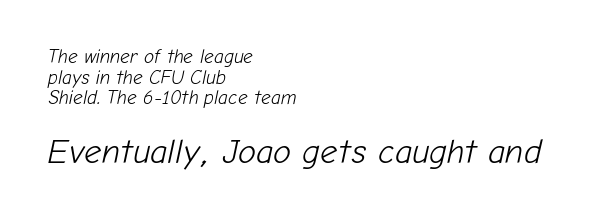
Q: Is the text bold? A: No.
Q: Is the text italic (slanted)? A: Yes, it leans right by about 12 degrees.
Q: Is the text underlined? A: No.
Q: How is the paragraph aligned? A: Left-aligned.
Q: Is the spacing between letters normal or unusually wide? A: Normal.
Q: Is the spacing between lines tight, normal or loose? A: Tight.
Q: Which block of text is set in a larger size, the first (top) or the second (bottom)? A: The second (bottom) one.
Q: Width (condensed, normal, or wide)? A: Normal.
Q: Stroke contrast? A: Low.
Q: x-height? A: Medium.
Q: Monospaced? A: No.
